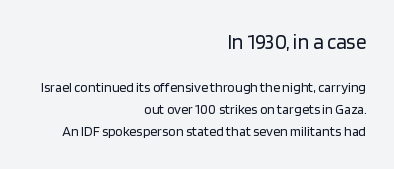
The tracking reads as untouched default to a designer's eye. Caption: multi-line text, flush right, ragged left. This is the regular roman posture of the typeface. A bare baseline throughout the passage.
